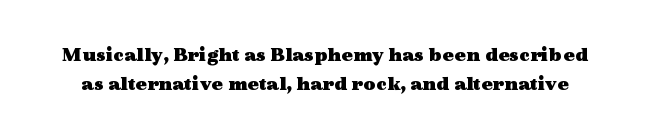
{"italic": "no", "bold": "yes", "underline": "no", "line_spacing": "normal", "line_spacing_ratio": 1.37, "letter_spacing": "normal", "letter_spacing_em": 0.0, "glyph_px": 21}
